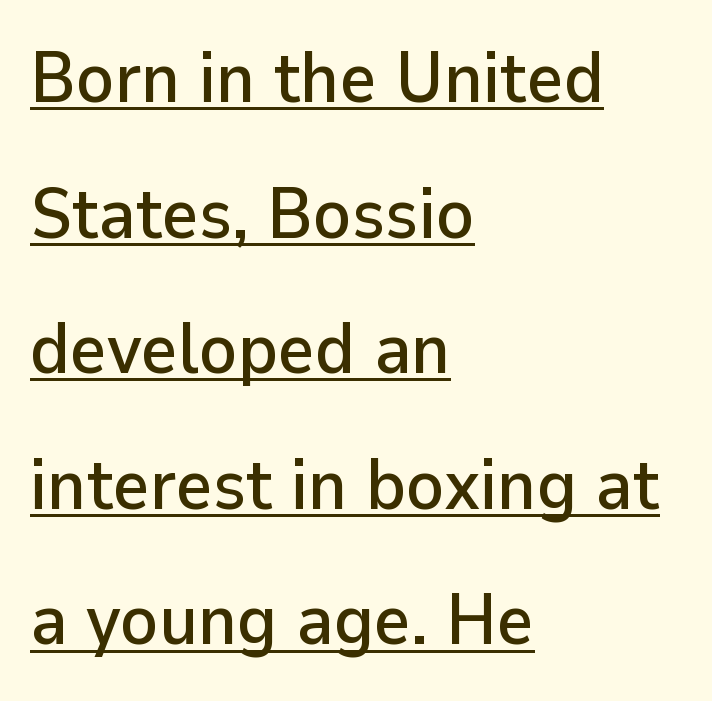
The image shows 71 px sans-serif type, upright; set left-aligned, loose line spacing (1.91x), normal letter spacing, underlined; low stroke contrast and a medium x-height.
